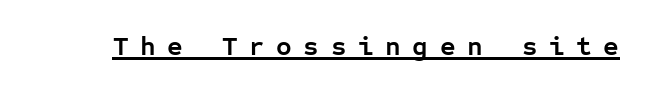
{"italic": "no", "bold": "yes", "underline": "yes", "letter_spacing": "wide", "letter_spacing_em": 0.43, "glyph_px": 27}
